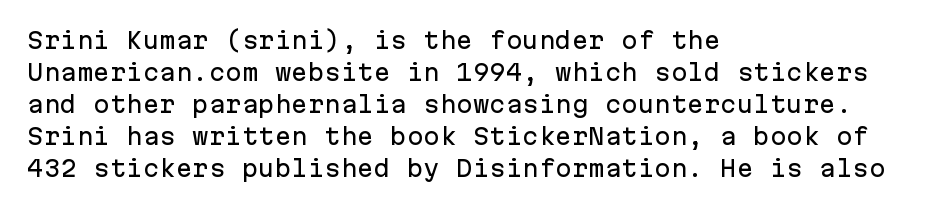
Q: Is the text italic (slanted)? A: No, it is upright.
Q: Is the text underlined? A: No.
Q: How is the paragraph aligned? A: Left-aligned.
Q: Is the spacing between letters normal or unusually wide? A: Normal.
Q: Is the spacing between lines tight, normal or loose? A: Normal.
